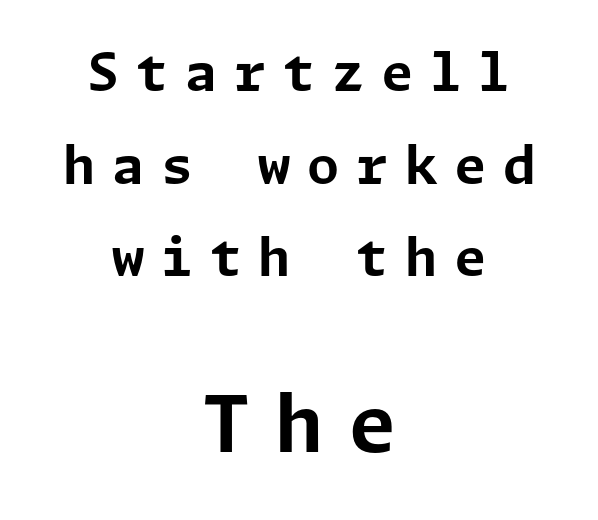
Substantial extra tracking has been applied to these lines. The whitespace from short lines is split evenly between both sides. Descenders hang freely into open space. A full-strength bold gives these letters their thick strokes. This sample uses an upright cut, with every glyph sitting square on the baseline.
